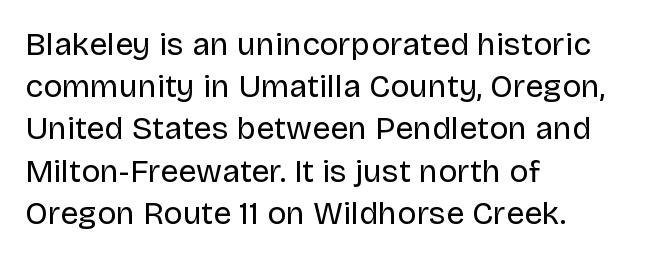
{"serif": "no", "italic": "no", "bold": "no", "weight": "regular", "width": "normal", "stroke_contrast": "low", "x_height": "large", "monospaced": "no", "underline": "no", "align": "left", "line_spacing": "normal", "line_spacing_ratio": 1.32, "letter_spacing": "normal", "letter_spacing_em": 0.0, "glyph_px": 32}
